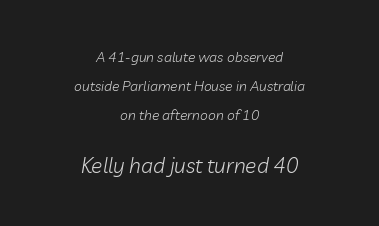
Decoration check: the copy has no underline. Letter spacing: default. These lines are centered, leaving both edges ragged. Emphasis-style slanted type is in use. No chunkiness to these letters — they're not bold. Each new line begins a long way beneath the previous one.
